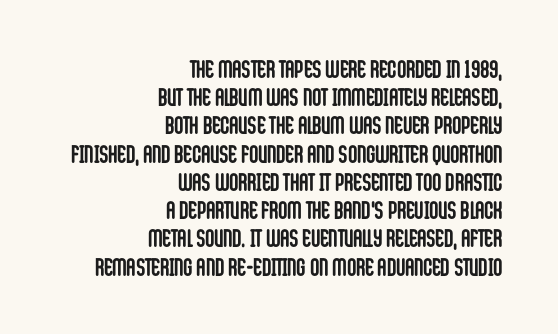
The image shows 25 px bold type, upright; set right-aligned, tight line spacing (1.13x), normal letter spacing, not underlined.
